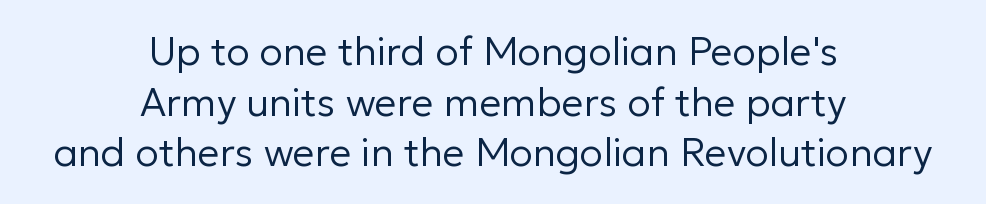
The image shows 39 px regular-weight sans-serif type, upright; set centered, normal line spacing (1.3x), normal letter spacing, not underlined; low stroke contrast and a medium x-height.
